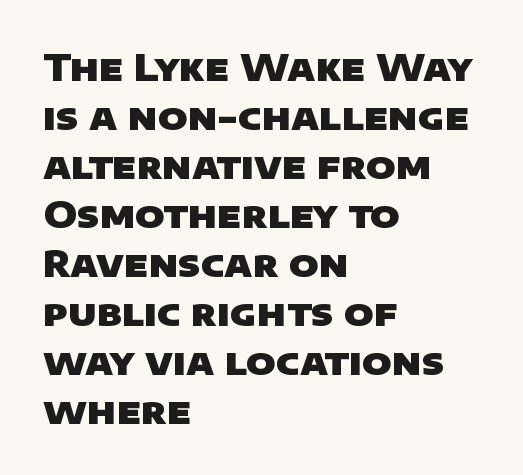
Q: Is the text bold? A: Yes.
Q: Is the typeface a serif or a sans-serif typeface? A: Sans-serif.
Q: Is the text underlined? A: No.
Q: How is the paragraph aligned? A: Left-aligned.
Q: Is the spacing between letters normal or unusually wide? A: Normal.
Q: Is the spacing between lines tight, normal or loose? A: Normal.
Q: Width (condensed, normal, or wide)? A: Wide.
Q: Stroke contrast? A: Low.
Q: x-height? A: Large.
Q: Monospaced? A: No.
